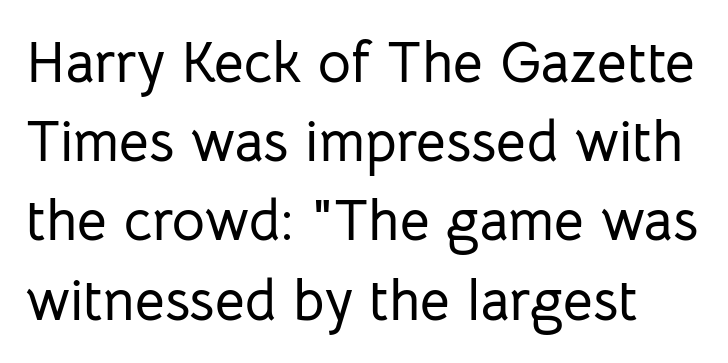
The image shows 57 px sans-serif type, upright; set normal line spacing (1.39x), normal letter spacing, not underlined; low stroke contrast and a medium x-height.
